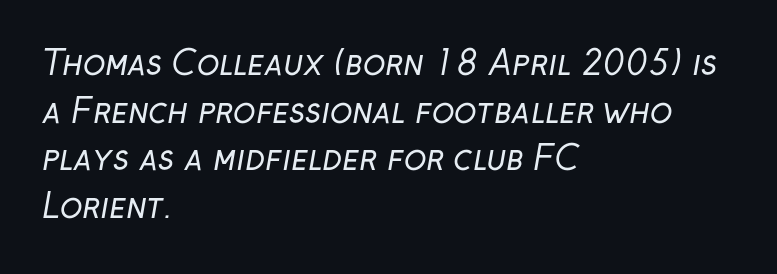
{"serif": "no", "bold": "no", "weight": "regular", "width": "normal", "stroke_contrast": "low", "x_height": "medium", "monospaced": "no", "underline": "no", "align": "left", "line_spacing": "normal", "line_spacing_ratio": 1.44, "letter_spacing": "normal", "letter_spacing_em": 0.0, "glyph_px": 33}
